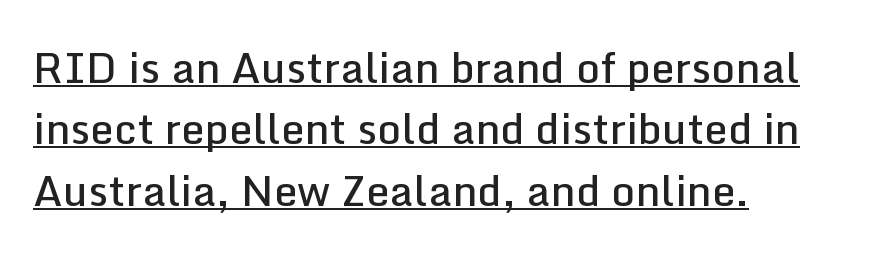
These lines are composed in type without serifs. The space between consecutive lines is moderate. These lines are rendered in a variable-pitch font. Moderately thickened strokes mark this as semibold type. A rule runs beneath these lines of type. This is roman type, the default non-slanted kind.
